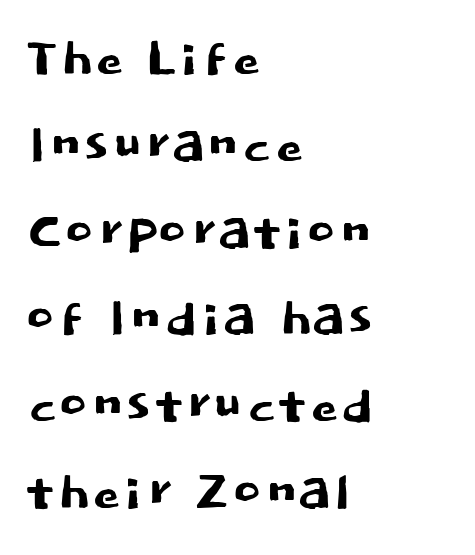
The image shows 70 px sans-serif type, upright; set left-aligned, line spacing 1.24x, normal letter spacing, not underlined; low stroke contrast and a large x-height.
